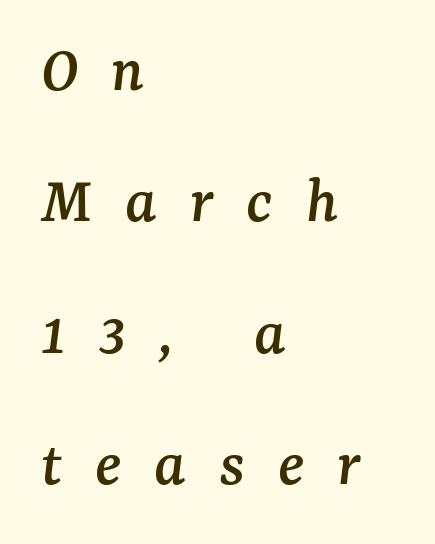
The font family rendered here belongs to the serif group. The words here are not underlined. Posture: slanted. Quick note: interline space is abundant. Does the copy run flush right? No — it runs flush left.
